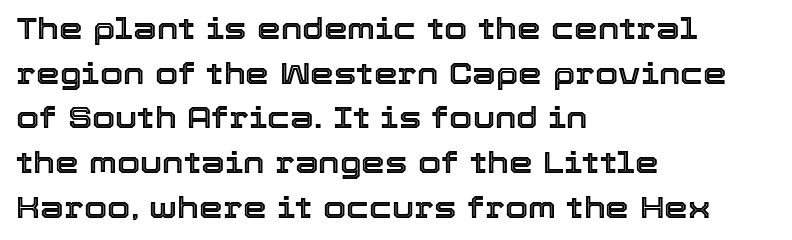
Q: Is the text italic (slanted)? A: No, it is upright.
Q: Is the text underlined? A: No.
Q: How is the paragraph aligned? A: Left-aligned.
Q: Is the spacing between letters normal or unusually wide? A: Normal.
Q: Is the spacing between lines tight, normal or loose? A: Normal.
Q: Width (condensed, normal, or wide)? A: Normal.
Q: x-height? A: Medium.
Q: Monospaced? A: No.
